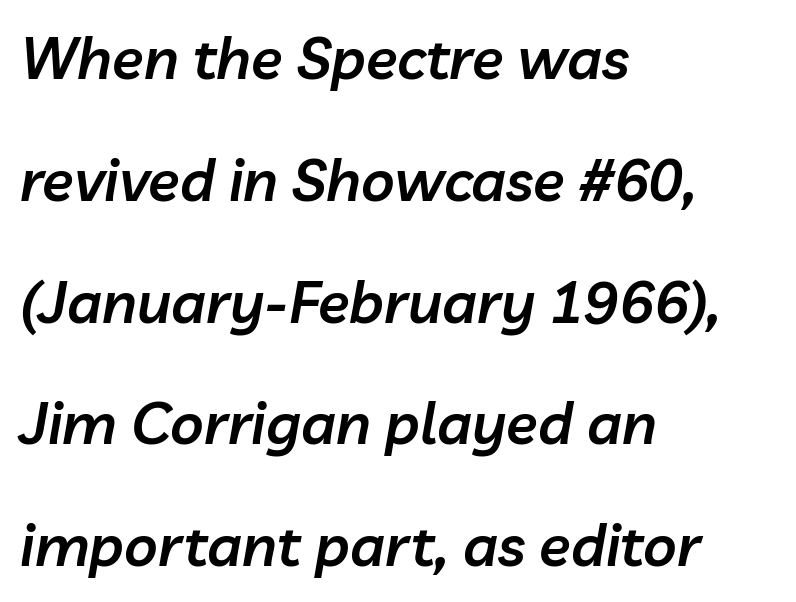
The face used here has a pronounced slope to its letters. Every row of glyphs begins at an identical x-position on the left. The strokes are fattened partway — semibold, not bold. Spacing verdict: proportional, widths tailored to each character. Loosely led — the rows are spread out. Descenders hang freely into open space.
